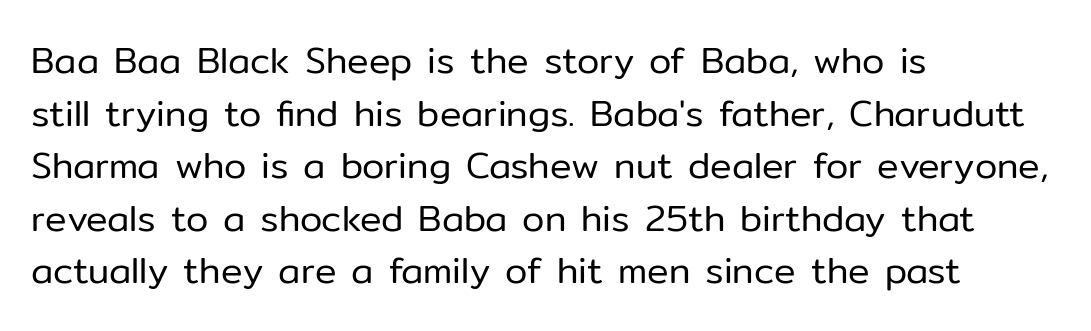
Q: Is the text bold? A: No.
Q: Is the text italic (slanted)? A: No, it is upright.
Q: Is the typeface a serif or a sans-serif typeface? A: Sans-serif.
Q: Is the text underlined? A: No.
Q: How is the paragraph aligned? A: Left-aligned.
Q: Is the spacing between letters normal or unusually wide? A: Normal.
Q: Is the spacing between lines tight, normal or loose? A: Normal.
Q: Width (condensed, normal, or wide)? A: Normal.
Q: Stroke contrast? A: Low.
Q: x-height? A: Medium.
Q: Monospaced? A: No.
